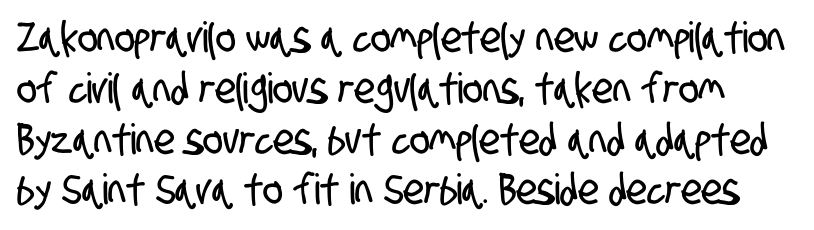
Q: Is the typeface a serif or a sans-serif typeface? A: Sans-serif.
Q: Is the text underlined? A: No.
Q: Is the spacing between letters normal or unusually wide? A: Normal.
Q: Width (condensed, normal, or wide)? A: Condensed.
Q: Stroke contrast? A: Low.
Q: x-height? A: Large.
Q: Monospaced? A: No.
